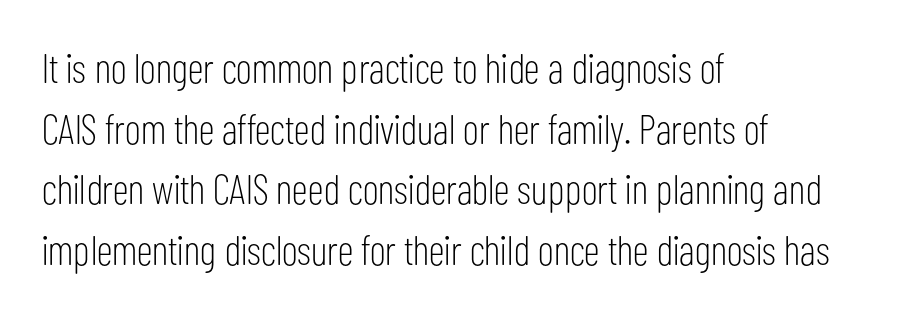
{"serif": "no", "italic": "no", "bold": "no", "weight": "light", "width": "condensed", "stroke_contrast": "low", "x_height": "medium", "monospaced": "no", "underline": "no", "align": "left", "line_spacing": "normal", "line_spacing_ratio": 1.48, "letter_spacing": "normal", "letter_spacing_em": 0.0, "glyph_px": 41}
